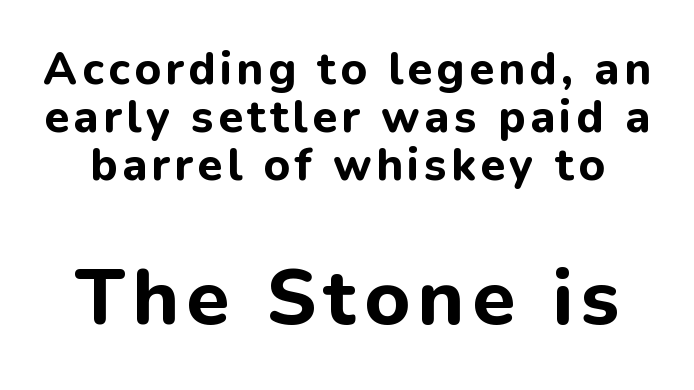
The gap between lines stays unmarked. In this sample the second text group is rendered at the bigger scale. I'd call this a sans setting — the letters go barefoot. Looks like regular typesetting: each glyph gets only the width it needs. When letters stand straight like this, we call the style roman or upright. The passage shown stacks its lines with hardly any gap.
